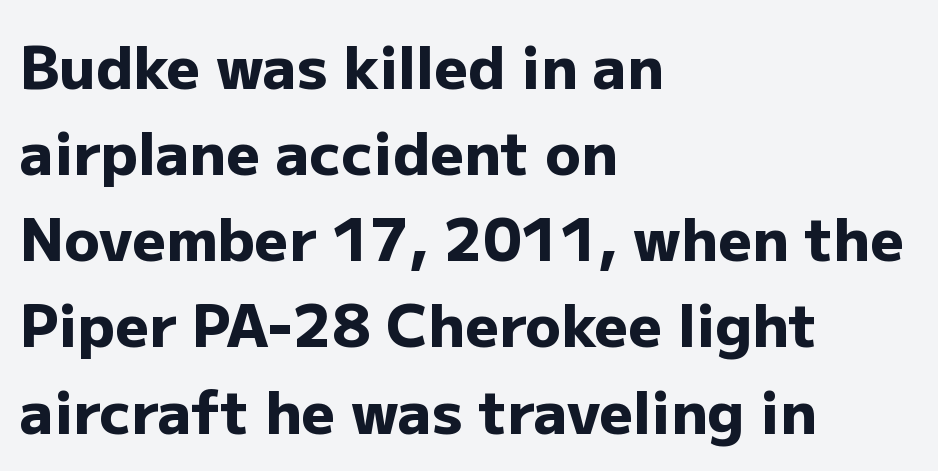
{"serif": "no", "italic": "no", "bold": "yes", "weight": "heavy", "width": "normal", "stroke_contrast": "low", "x_height": "medium", "monospaced": "no", "underline": "no", "align": "left", "line_spacing": "normal", "line_spacing_ratio": 1.46, "letter_spacing": "normal", "letter_spacing_em": 0.0, "glyph_px": 59}
